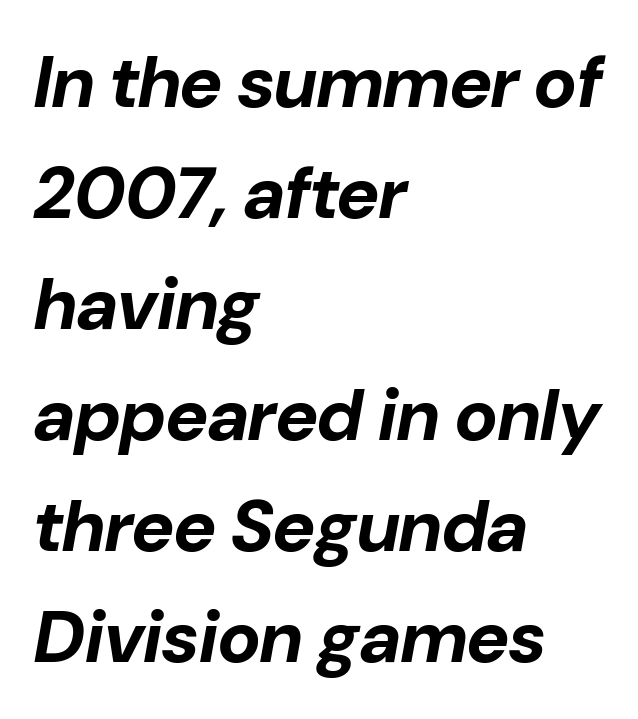
The rendering anchors every line to the left-hand side. A normal amount of white space separates one row of letters from the next. The space directly below the letters is spotless. Is this a fixed-width face? No — the glyphs have proportional, varying widths. Look at the tracking — it's just the regular setting, nothing added. Heavy-handed strokes throughout: this text is bold.
